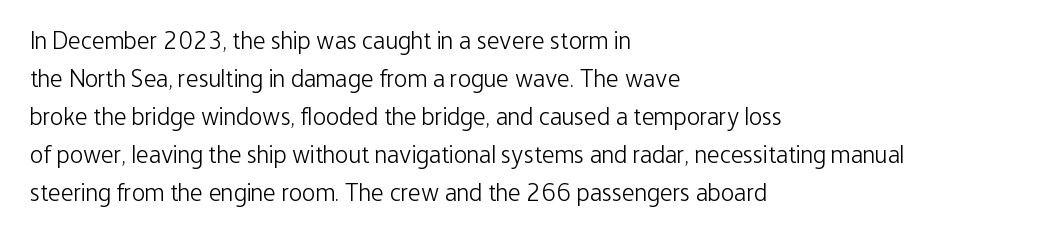
The image shows 25 px text type, upright; set left-aligned, normal line spacing (1.52x), normal letter spacing, not underlined.
